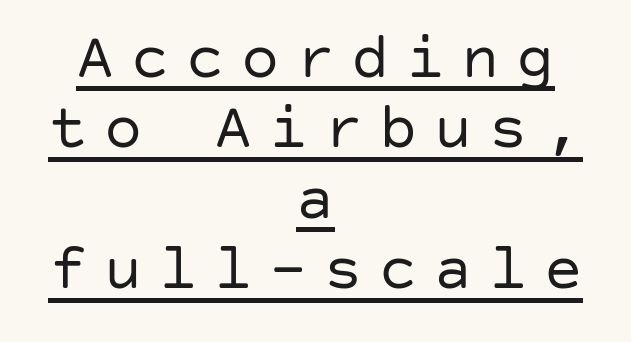
The image shows 64 px regular-weight sans-serif type, upright; set centered, tight line spacing (1.1x), unusually wide letter spacing (+0.26 em), underlined; low stroke contrast and a large x-height.
